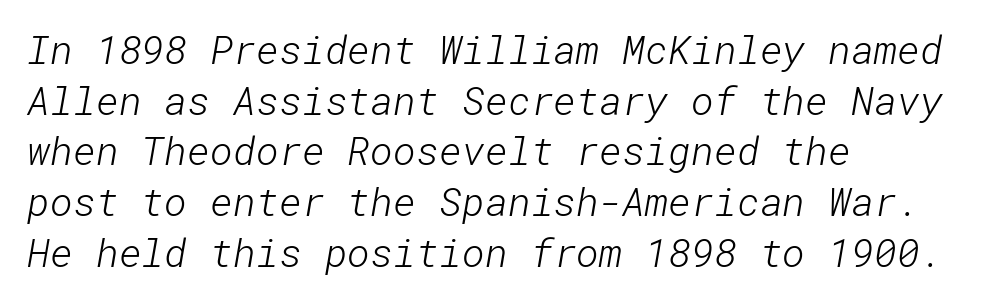
Q: Is the text bold? A: No.
Q: Is the typeface a serif or a sans-serif typeface? A: Sans-serif.
Q: Is the text underlined? A: No.
Q: How is the paragraph aligned? A: Left-aligned.
Q: Is the spacing between letters normal or unusually wide? A: Normal.
Q: Is the spacing between lines tight, normal or loose? A: Normal.
Q: Width (condensed, normal, or wide)? A: Normal.
Q: Stroke contrast? A: Low.
Q: x-height? A: Medium.
